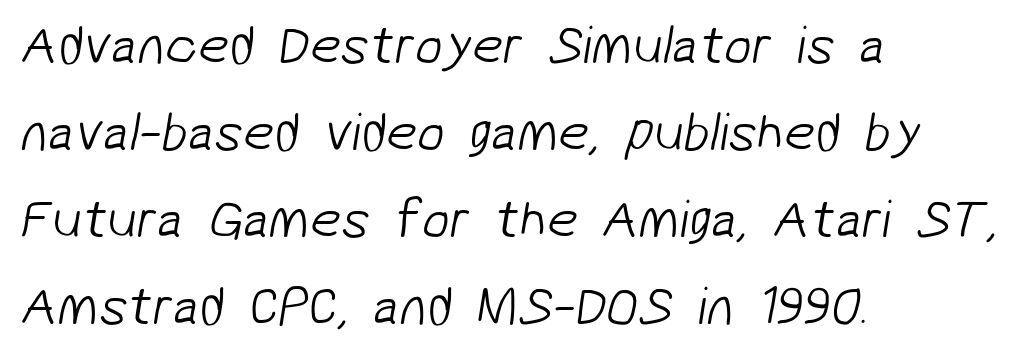
There is no visible air inserted between adjacent glyphs. The passage shown is not bold in any degree. Think of a printed novel: that variable character pitch is what you see here. A typesetter would label this face a sans.
